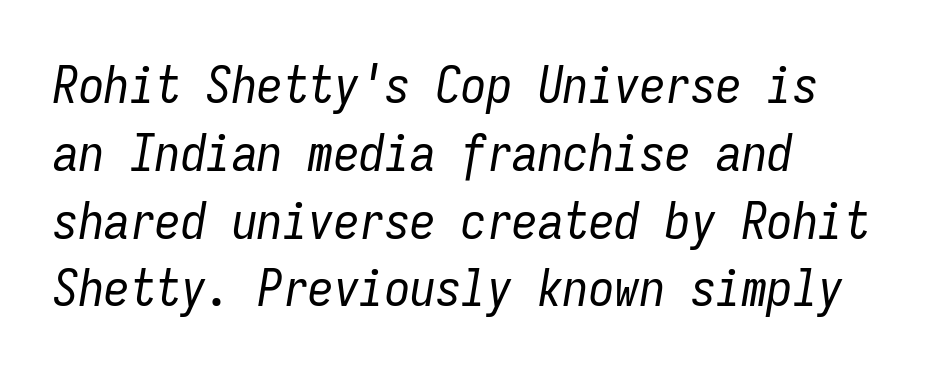
Each word holds together tightly as a unit, with standard inter-letter gaps. Reading down the column, the eye jumps a familiar distance to each next line. Compared with a typical body face, this is equally light or lighter still. Horizontal alignment here is leftward, the default for most running prose. It's the slanting kind of type.
